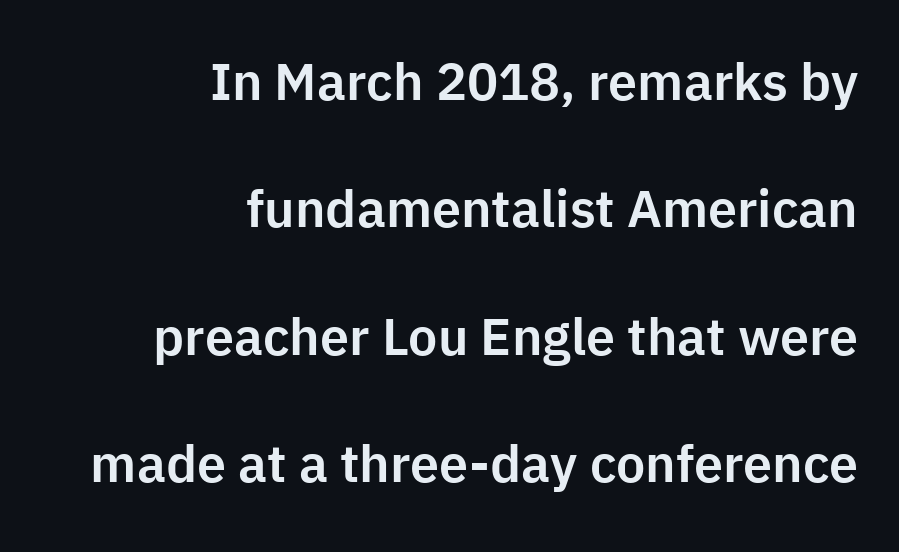
Each letter's strokes conclude bluntly, with no projecting serifs. A roman cut, with each character standing at attention. Check under the words: just untouched page. These lines keep a tight, regular rhythm from letter to letter. The line-height multiplier appears high, well above default.
